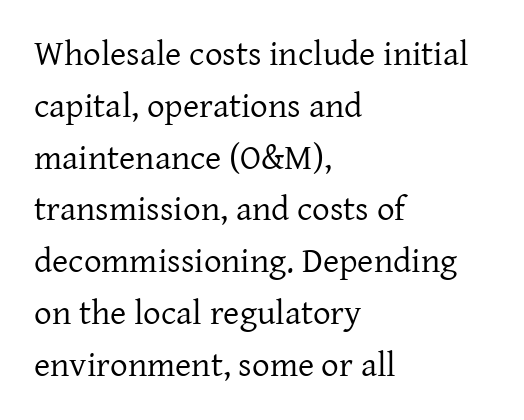
{"serif": "yes", "italic": "no", "bold": "no", "weight": "regular", "width": "normal", "stroke_contrast": "low", "x_height": "medium", "monospaced": "no", "underline": "no", "align": "left", "line_spacing": "normal", "line_spacing_ratio": 1.48, "letter_spacing": "normal", "letter_spacing_em": 0.0, "glyph_px": 35}
